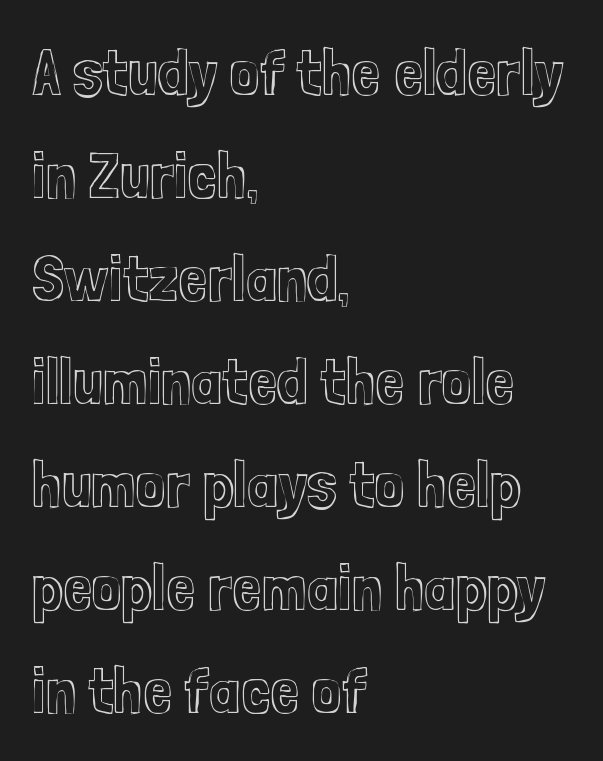
The image shows 66 px condensed type, upright; set left-aligned, normal line spacing (1.56x), normal letter spacing, not underlined; a medium x-height.
